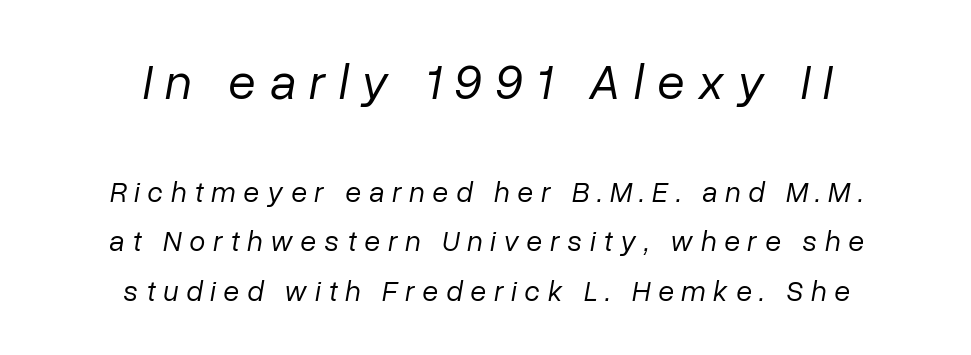
Q: Is the text bold? A: No.
Q: Is the text italic (slanted)? A: Yes, it leans right by about 10 degrees.
Q: Is the text underlined? A: No.
Q: How is the paragraph aligned? A: Centered.
Q: Is the spacing between letters normal or unusually wide? A: Unusually wide.
Q: Is the spacing between lines tight, normal or loose? A: Normal.
Q: Which block of text is set in a larger size, the first (top) or the second (bottom)? A: The first (top) one.
Q: Width (condensed, normal, or wide)? A: Normal.
Q: Stroke contrast? A: Low.
Q: x-height? A: Medium.
Q: Monospaced? A: No.
